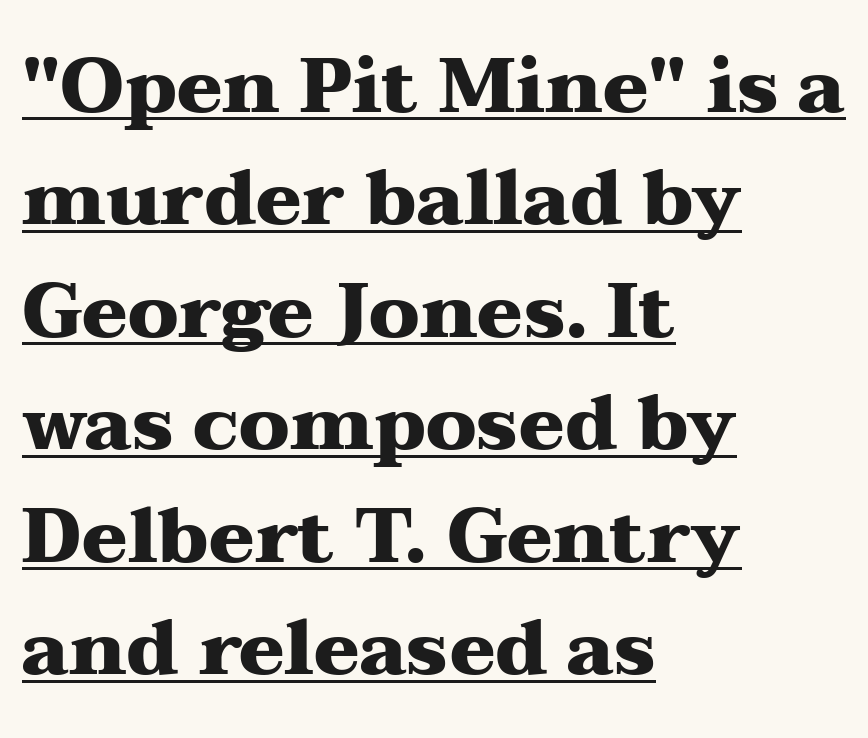
The image shows 76 px heavy, wide serif type, upright; set left-aligned, normal line spacing (1.48x), normal letter spacing, underlined; medium stroke contrast and a medium x-height.
